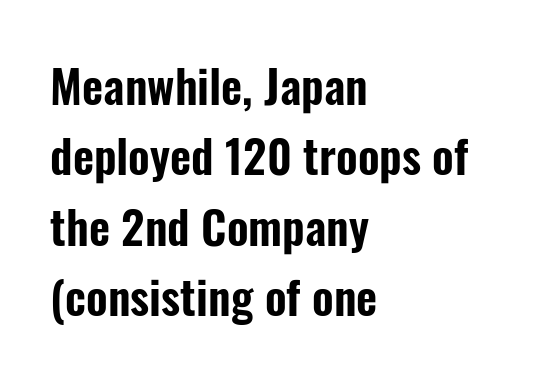
{"serif": "no", "italic": "no", "width": "condensed", "stroke_contrast": "low", "x_height": "medium", "monospaced": "no", "underline": "no", "align": "left", "line_spacing": "normal", "line_spacing_ratio": 1.53, "letter_spacing": "normal", "letter_spacing_em": 0.0, "glyph_px": 46}
